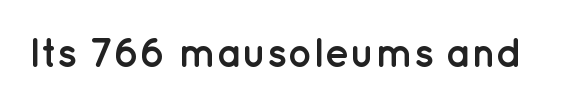
This rendering features lettering with no underline. These lines are rendered in a variable-pitch font. Regarding serifs, this sample does without them. Each glyph is drawn with heavy, bold strokes.
